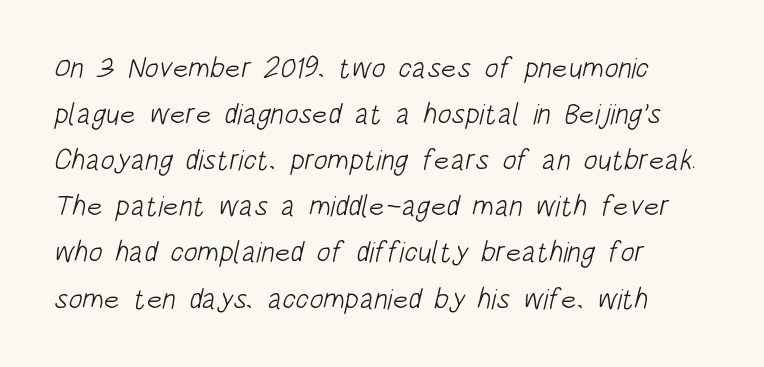
The image shows 29 px light, condensed sans-serif type; set left-aligned, normal line spacing (1.59x), normal letter spacing, not underlined; low stroke contrast and a large x-height.
